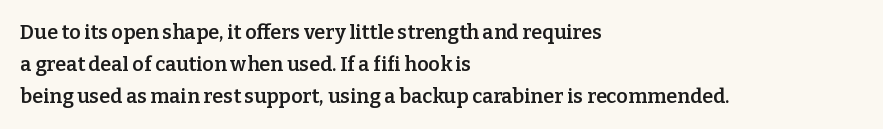
The image shows 20 px text type, upright; set left-aligned, normal line spacing (1.6x), normal letter spacing, not underlined.
